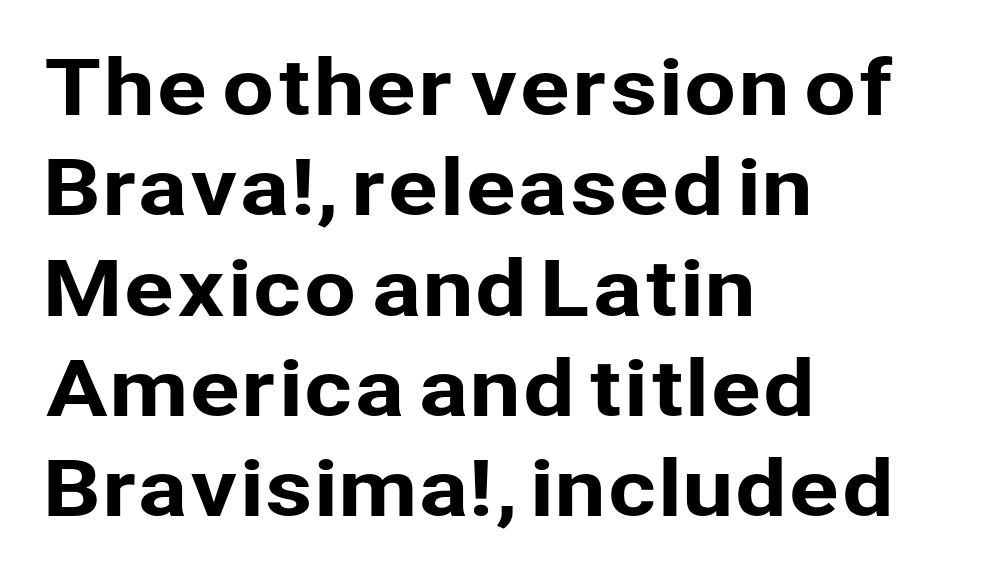
Nope, no serifs anywhere on these letters. The string is rendered with underlining switched off. The designer left line spacing at the default. The paragraph shown leans on its left margin. Rendered with straight, roman letterforms. Words appear dense and cohesive because spacing is normal.
